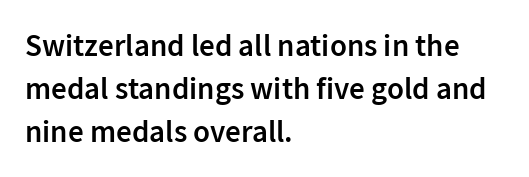
The image shows 31 px semibold sans-serif type, upright; set left-aligned, normal line spacing (1.39x), normal letter spacing, not underlined; low stroke contrast and a medium x-height.
